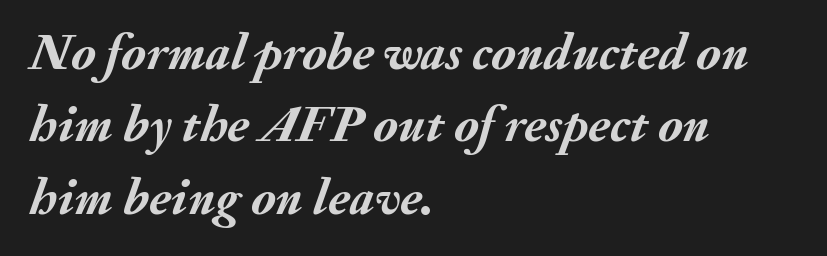
Q: Is the text bold? A: Yes.
Q: Is the text italic (slanted)? A: Yes, it leans right by about 20 degrees.
Q: Is the text underlined? A: No.
Q: How is the paragraph aligned? A: Left-aligned.
Q: Is the spacing between letters normal or unusually wide? A: Normal.
Q: Is the spacing between lines tight, normal or loose? A: Normal.
Q: Width (condensed, normal, or wide)? A: Normal.
Q: Stroke contrast? A: Medium.
Q: x-height? A: Small.
Q: Monospaced? A: No.
